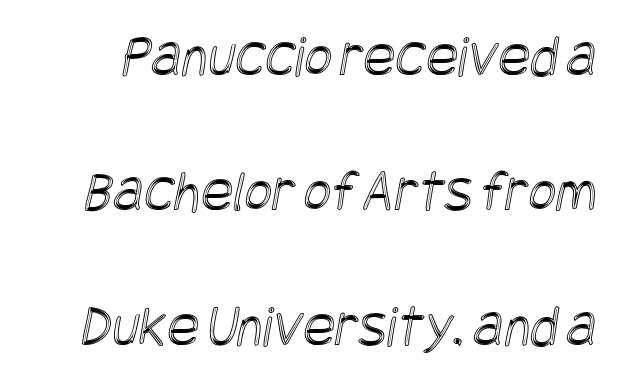
{"width": "condensed", "x_height": "large", "underline": "no", "line_spacing": "loose", "line_spacing_ratio": 2.25, "letter_spacing": "normal", "letter_spacing_em": 0.0, "glyph_px": 60}
